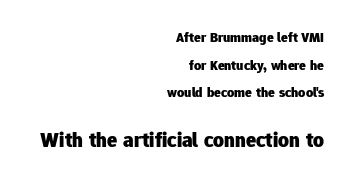
Short note: letters normally spaced. The sample has been set heavy, in full bold. Any mark beneath the type? The region is blank. Horizontal alignment here is rightward, an uncommon choice for prose. The lettering holds an erect, upright posture throughout.
